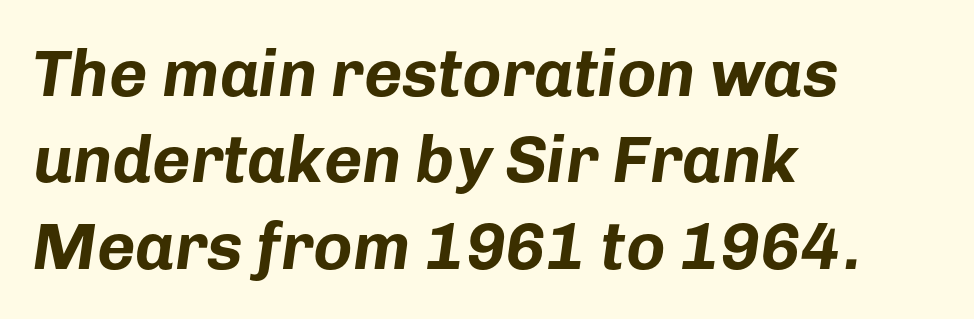
The image shows 66 px bold type, italic (leaning right); set left-aligned, normal line spacing (1.31x), normal letter spacing, not underlined; low stroke contrast and a medium x-height.
